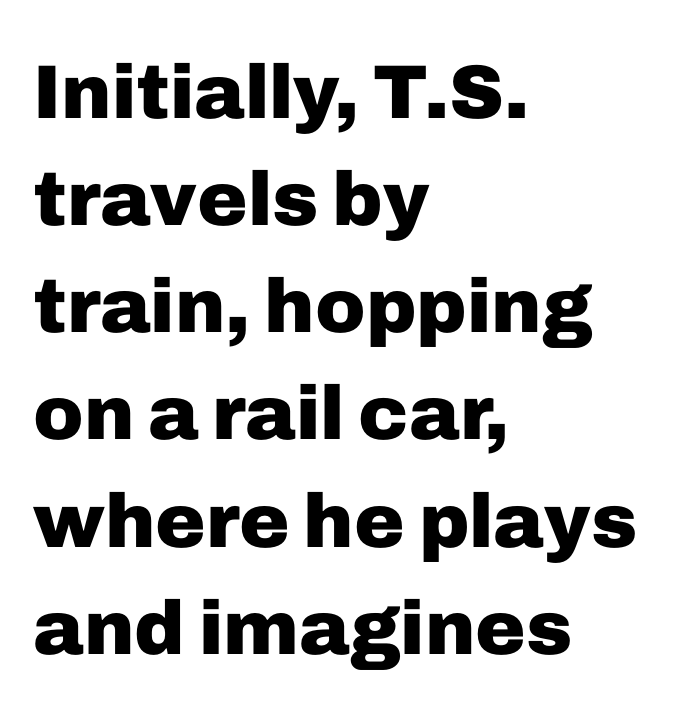
The image shows 76 px heavy sans-serif type, upright; set left-aligned, normal line spacing (1.41x), normal letter spacing, not underlined; low stroke contrast and a medium x-height.
